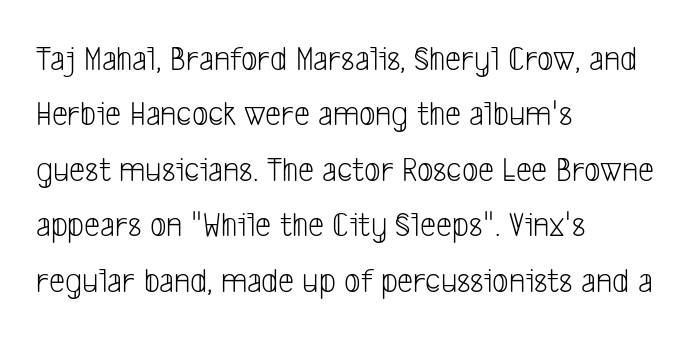
Q: Is the text bold? A: No.
Q: Is the typeface a serif or a sans-serif typeface? A: Sans-serif.
Q: Is the text underlined? A: No.
Q: How is the paragraph aligned? A: Left-aligned.
Q: Is the spacing between letters normal or unusually wide? A: Normal.
Q: Is the spacing between lines tight, normal or loose? A: Normal.
Q: Width (condensed, normal, or wide)? A: Condensed.
Q: Stroke contrast? A: Low.
Q: x-height? A: Medium.
Q: Monospaced? A: No.
